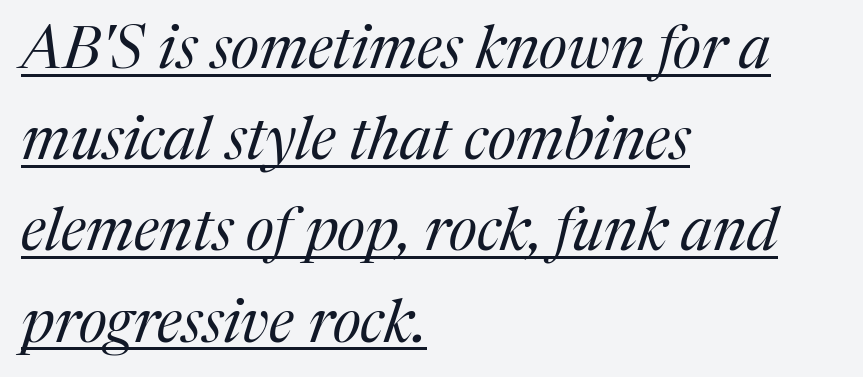
Summary of vertical rhythm: regular, with standard interline spacing. Tracking value appears to be zero — textbook default spacing. Proportional: the letters do not fall into vertical columns. No chunkiness to these letters — they're not bold. I'd call this a serif setting — the letters wear small feet. Notice how the stems are inclined rather than vertical — that's the hallmark of italics.
